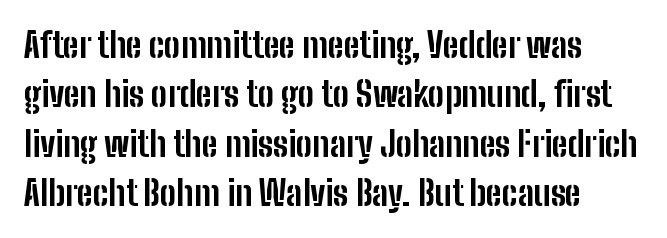
Q: Is the text bold? A: Yes.
Q: Is the text italic (slanted)? A: No, it is upright.
Q: Is the typeface a serif or a sans-serif typeface? A: Sans-serif.
Q: Is the text underlined? A: No.
Q: Is the spacing between letters normal or unusually wide? A: Normal.
Q: Is the spacing between lines tight, normal or loose? A: Normal.
Q: Width (condensed, normal, or wide)? A: Condensed.
Q: Stroke contrast? A: Low.
Q: x-height? A: Medium.
Q: Monospaced? A: No.
